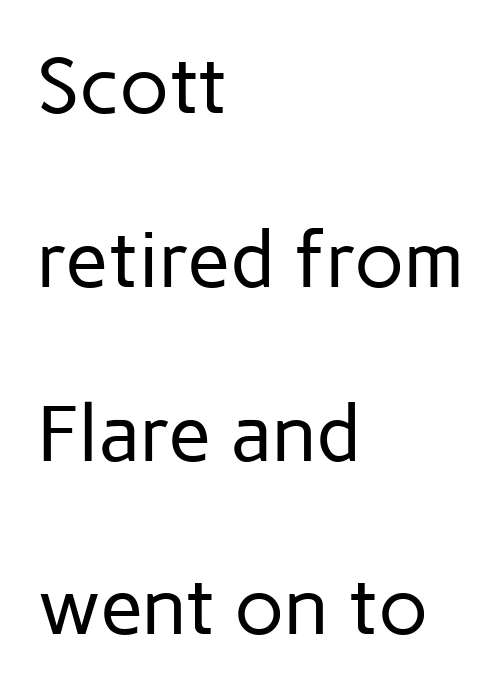
Q: Is the text bold? A: No.
Q: Is the text italic (slanted)? A: No, it is upright.
Q: Is the typeface a serif or a sans-serif typeface? A: Sans-serif.
Q: Is the text underlined? A: No.
Q: How is the paragraph aligned? A: Left-aligned.
Q: Is the spacing between letters normal or unusually wide? A: Normal.
Q: Is the spacing between lines tight, normal or loose? A: Loose.
Q: Width (condensed, normal, or wide)? A: Normal.
Q: Stroke contrast? A: Low.
Q: x-height? A: Medium.
Q: Monospaced? A: No.
